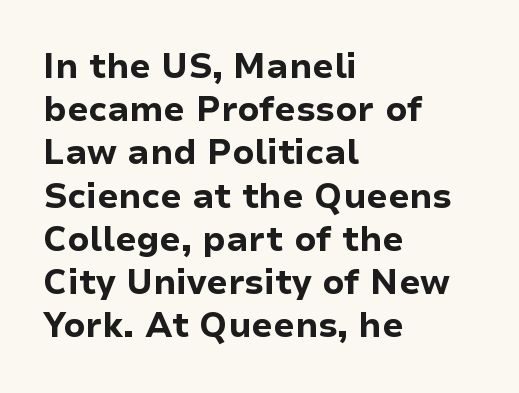
Q: Is the text bold? A: Yes.
Q: Is the text italic (slanted)? A: No, it is upright.
Q: Is the typeface a serif or a sans-serif typeface? A: Sans-serif.
Q: Is the text underlined? A: No.
Q: How is the paragraph aligned? A: Left-aligned.
Q: Is the spacing between letters normal or unusually wide? A: Normal.
Q: Is the spacing between lines tight, normal or loose? A: Normal.
Q: Width (condensed, normal, or wide)? A: Normal.
Q: Stroke contrast? A: Low.
Q: x-height? A: Medium.
Q: Monospaced? A: No.
